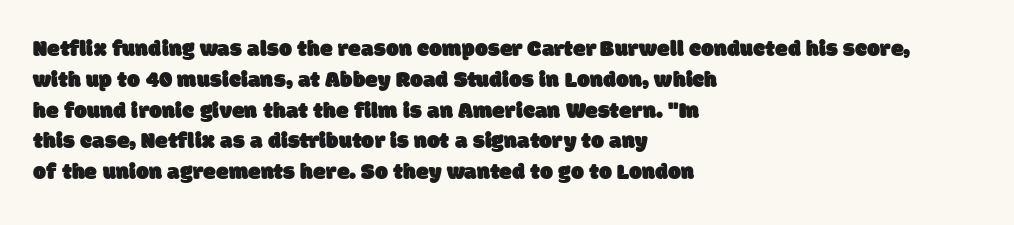
Q: Is the text underlined? A: No.
Q: How is the paragraph aligned? A: Left-aligned.
Q: Is the spacing between letters normal or unusually wide? A: Normal.
Q: Is the spacing between lines tight, normal or loose? A: Normal.
